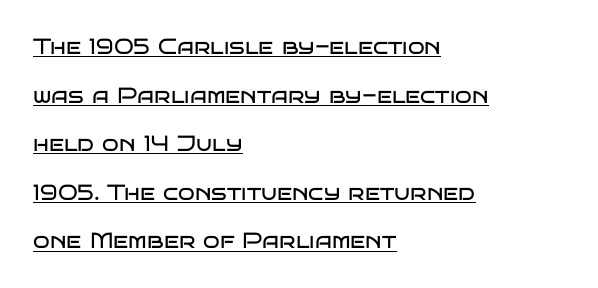
Quick note: interline space is abundant. A rule runs beneath these lines of type. The passage is arranged the way most books set body copy — flush left. The weight tops out at a normal text grade.
